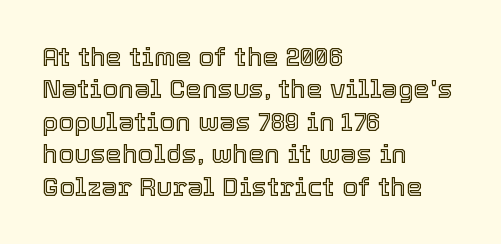
The image shows 26 px text type, upright; set left-aligned, normal line spacing (1.25x), normal letter spacing, not underlined.
